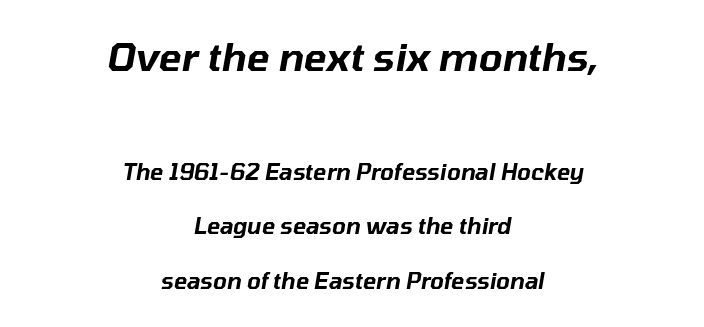
The image shows 38 px text type, italic (leaning right); set centered, loose line spacing (2.48x), normal letter spacing, not underlined; the first (top) block is 1.73x larger; low stroke contrast and a medium x-height.
